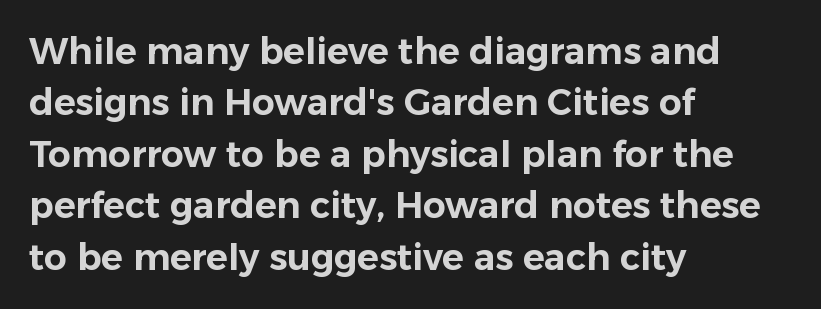
The image shows 36 px sans-serif type, upright; set left-aligned, normal line spacing (1.43x), normal letter spacing, not underlined; low stroke contrast and a medium x-height.
